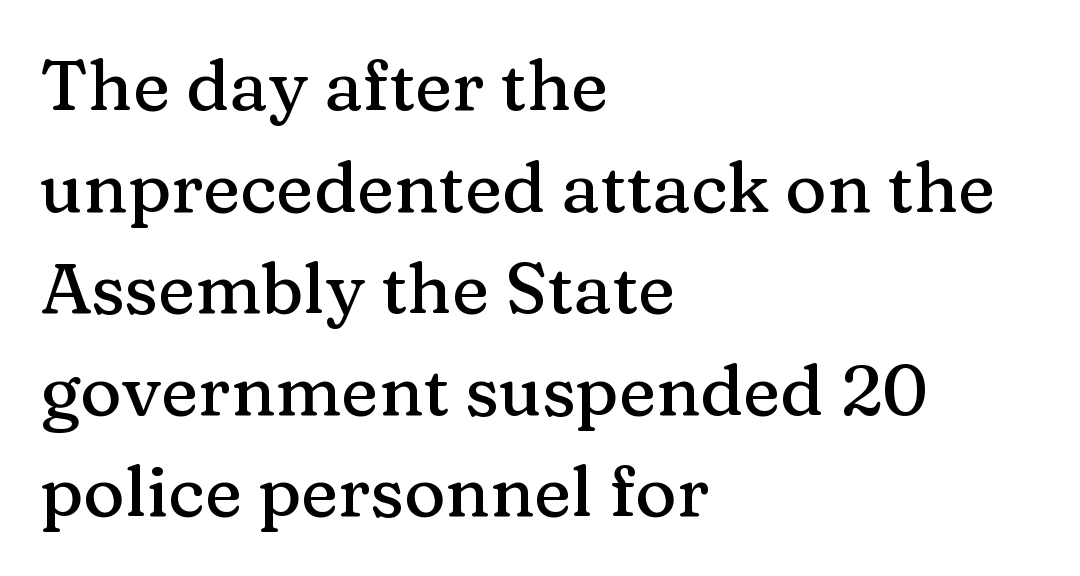
Q: Is the text italic (slanted)? A: No, it is upright.
Q: Is the typeface a serif or a sans-serif typeface? A: Serif.
Q: Is the text underlined? A: No.
Q: How is the paragraph aligned? A: Left-aligned.
Q: Is the spacing between letters normal or unusually wide? A: Normal.
Q: Is the spacing between lines tight, normal or loose? A: Normal.
Q: Width (condensed, normal, or wide)? A: Normal.
Q: Stroke contrast? A: Medium.
Q: x-height? A: Medium.
Q: Monospaced? A: No.
